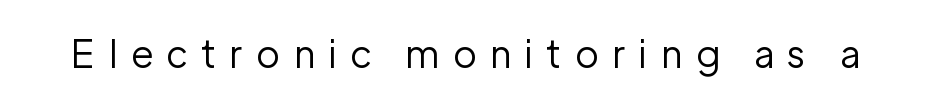
The typography opts for an upright posture over an oblique one. A clean baseline with only descenders dipping below it. The letters carry no serifs — their stems end cleanly without finishing strokes. A quiet, ordinary-to-light weight characterises the typeface. The passage shown is typed in a proportional face where columns would drift. Substantial extra tracking has been applied to these lines.
